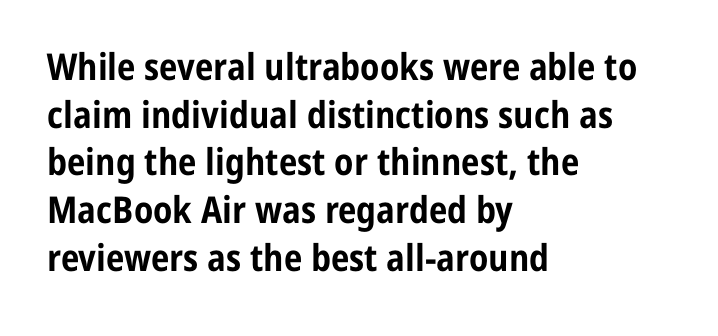
{"serif": "no", "italic": "no", "bold": "yes", "weight": "bold", "width": "condensed", "stroke_contrast": "low", "x_height": "medium", "monospaced": "no", "underline": "no", "align": "left", "line_spacing": "normal", "line_spacing_ratio": 1.29, "letter_spacing": "normal", "letter_spacing_em": 0.0, "glyph_px": 37}
